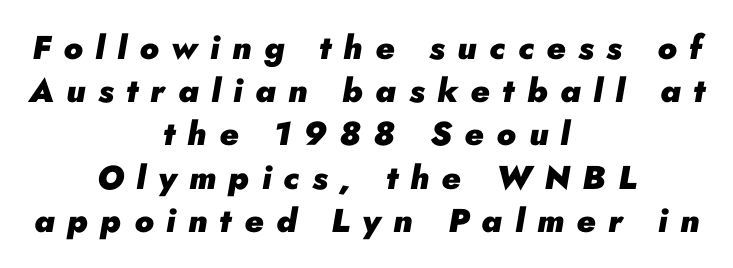
Characters follow at a spacing far wider than the type designer built in. Only glyphs here, with clear space below each row. The paragraph has two soft edges and a firm central axis. These lines were composed using italics. In terms of leading, this rendering sits right in the middle.
